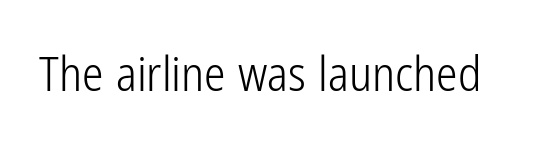
Posture: upright roman. Glance below the letters and you will spot only blank space. Counters stay open thanks to moderate or lighter strokes. Short note: letters normally spaced. The face used here is proportionally spaced, like ordinary book or web type. Does the type have serifs? No, each stem ends abruptly.
